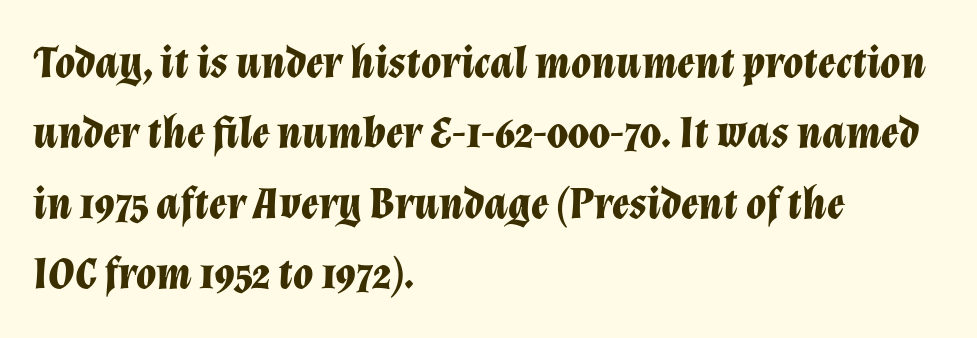
Heavy-handed strokes throughout: this text is bold. The passage shown leans; its letterforms are oblique. Underlining? Definitely not there. Leading matches the norm, producing a regular column. The lines are quadded left. Spacing between characters is what you'd get straight out of the box.
